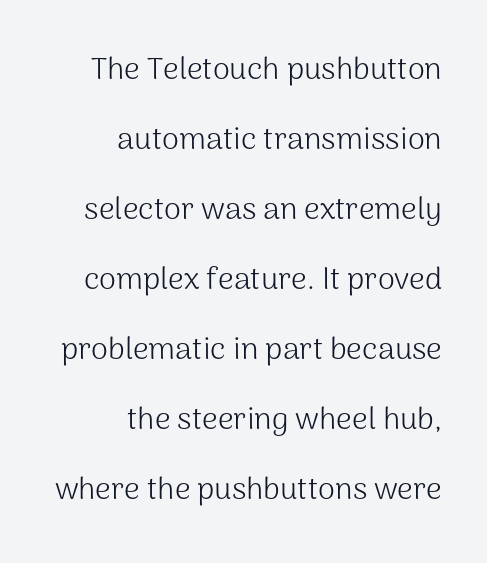
Q: Is the text bold? A: No.
Q: Is the text italic (slanted)? A: No, it is upright.
Q: Is the typeface a serif or a sans-serif typeface? A: Sans-serif.
Q: Is the text underlined? A: No.
Q: How is the paragraph aligned? A: Right-aligned.
Q: Is the spacing between letters normal or unusually wide? A: Normal.
Q: Is the spacing between lines tight, normal or loose? A: Loose.
Q: Width (condensed, normal, or wide)? A: Normal.
Q: Stroke contrast? A: Medium.
Q: x-height? A: Medium.
Q: Monospaced? A: No.
